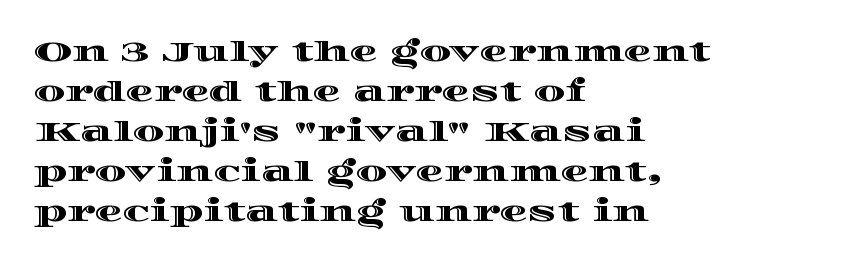
The baseline area is clear. How are the letters spaced? Ordinarily, with no added tracking. The lines in this sample share a left origin and differ only in where they stop. Here the designer chose a conventional face with non-uniform glyph widths.
